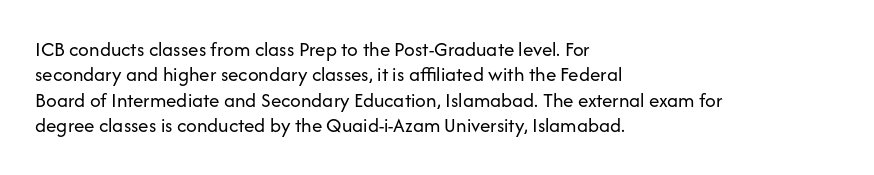
A bare baseline throughout the passage. Line beginnings align vertically; line endings do not. This sample uses plain, unmodified letter spacing. Posture: straight, roman, zero tilt. Is this a heavy cut? Hardly; it is regular or lighter.
